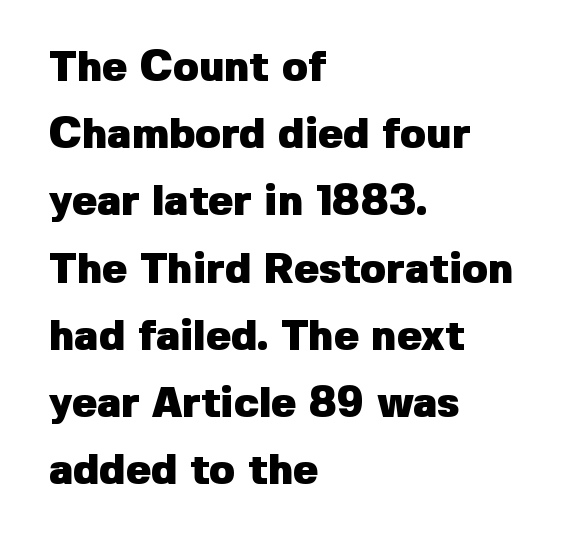
Q: Is the text bold? A: Yes.
Q: Is the text italic (slanted)? A: No, it is upright.
Q: Is the typeface a serif or a sans-serif typeface? A: Sans-serif.
Q: Is the text underlined? A: No.
Q: How is the paragraph aligned? A: Left-aligned.
Q: Is the spacing between letters normal or unusually wide? A: Normal.
Q: Is the spacing between lines tight, normal or loose? A: Normal.
Q: Width (condensed, normal, or wide)? A: Normal.
Q: Stroke contrast? A: Low.
Q: x-height? A: Medium.
Q: Monospaced? A: No.
